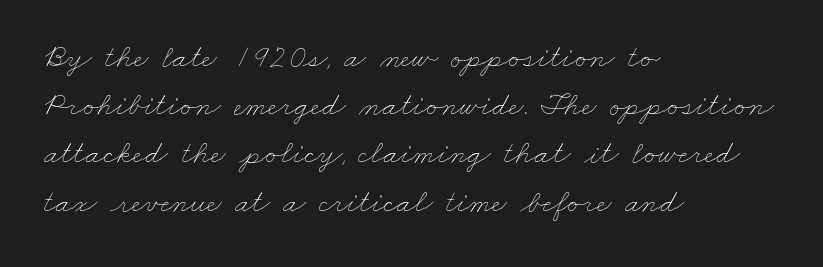
{"bold": "no", "weight": "thin", "width": "wide", "stroke_contrast": "low", "x_height": "small", "monospaced": "no", "underline": "no", "align": "left", "line_spacing": "normal", "line_spacing_ratio": 1.46, "letter_spacing": "normal", "letter_spacing_em": 0.0, "glyph_px": 33}
